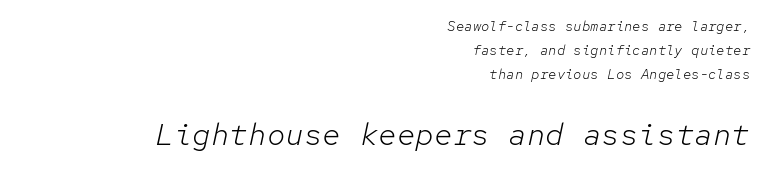
The image shows 31 px light type, italic (leaning right), monospaced; set right-aligned, line spacing 1.72x, normal letter spacing, not underlined; the second (bottom) block is 2.21x larger; low stroke contrast and a medium x-height.
